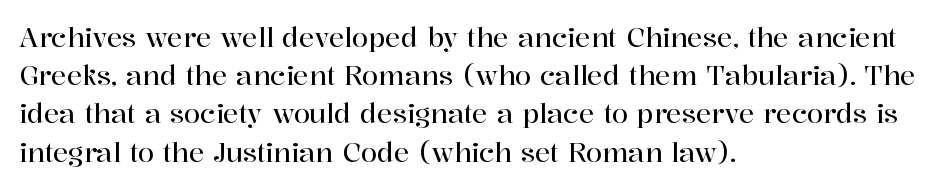
Glance below the letters and you will spot only blank space. Interline gaps are of average width in this sample. The type sits square on the baseline with zero lean. The text block is weighted toward the left margin, trailing off unevenly rightward. These lines keep a tight, regular rhythm from letter to letter.
